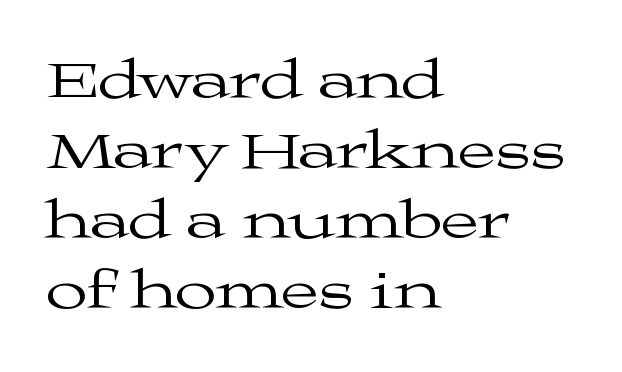
A bare baseline throughout the passage. The face used here is rendered with its standard letterfit. All the whitespace from short lines collects on the right. The vertical gap from one line to the next is medium.
